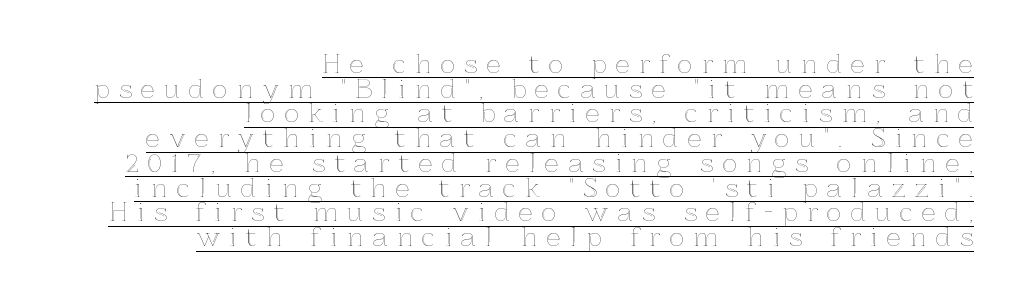
Compared with a flush-left layout, this one pins lines to the opposite, right side. Honestly, the underline is the first thing you notice here. Notice how the stems are strictly vertical — no italics here. Tracking here is generous; glyphs stand well apart from one another.
